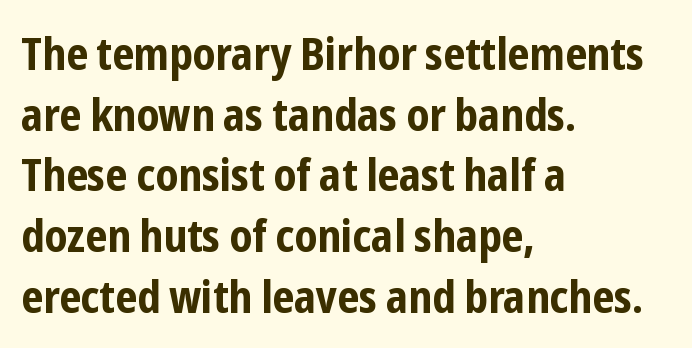
The image shows 45 px bold, condensed sans-serif type, upright; set left-aligned, normal line spacing (1.35x), normal letter spacing, not underlined; low stroke contrast and a medium x-height.
